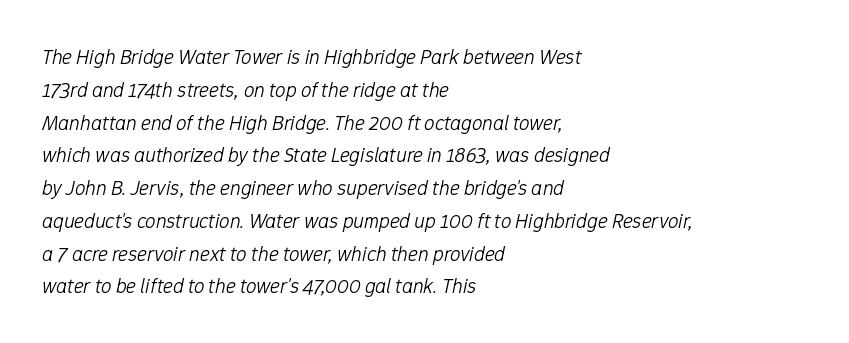
The image shows 21 px text type, italic (leaning right); set left-aligned, normal line spacing (1.56x), normal letter spacing, not underlined.
